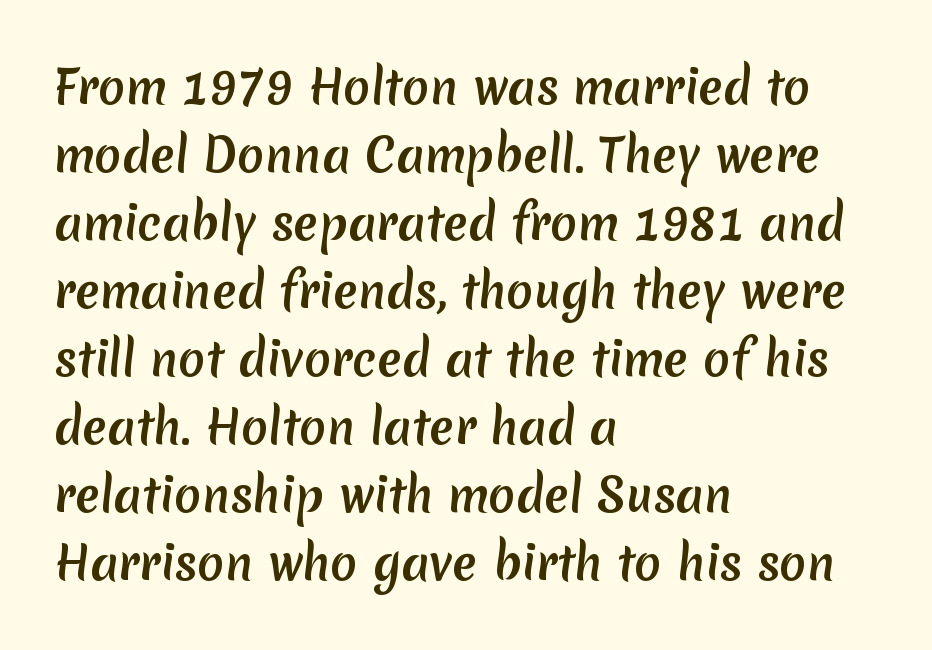
{"serif": "no", "width": "normal", "stroke_contrast": "medium", "x_height": "medium", "monospaced": "no", "underline": "no", "align": "left", "line_spacing": "normal", "line_spacing_ratio": 1.51, "letter_spacing": "normal", "letter_spacing_em": 0.0, "glyph_px": 45}
